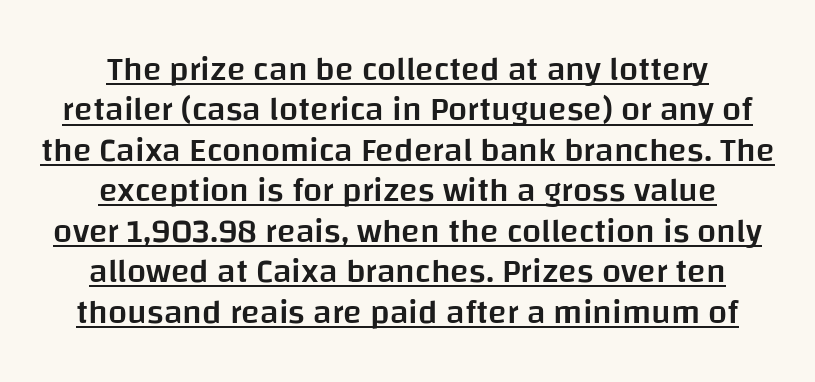
{"serif": "no", "italic": "no", "bold": "semi", "weight": "semibold", "width": "normal", "stroke_contrast": "low", "x_height": "large", "monospaced": "no", "underline": "yes", "align": "center", "line_spacing_ratio": 1.19, "letter_spacing": "normal", "letter_spacing_em": 0.0, "glyph_px": 34}
